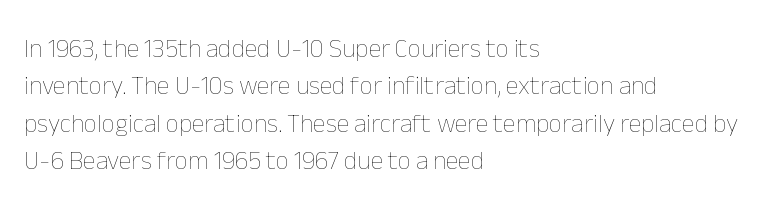
The image shows 26 px text type, upright; set left-aligned, normal line spacing (1.44x), normal letter spacing, not underlined.
